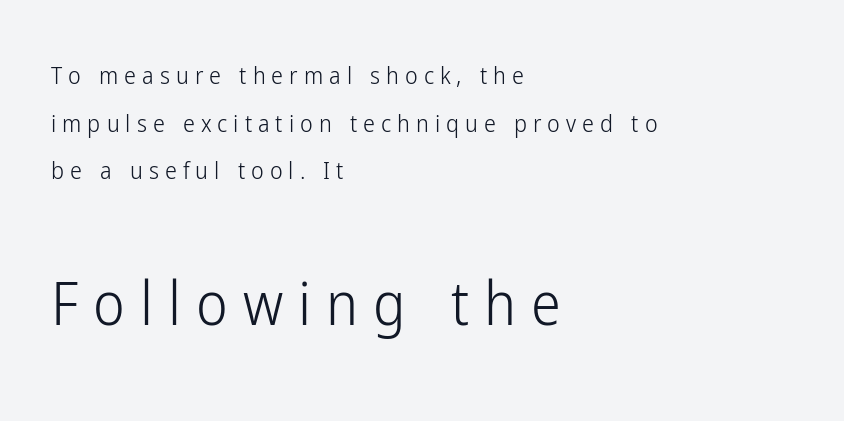
{"serif": "no", "italic": "no", "bold": "no", "weight": "light", "width": "condensed", "stroke_contrast": "low", "x_height": "medium", "monospaced": "no", "underline": "no", "align": "left", "line_spacing": "loose", "line_spacing_ratio": 1.98, "letter_spacing": "wide", "letter_spacing_em": 0.25, "larger_block": "second", "size_ratio": 2.5, "glyph_px": 60}
